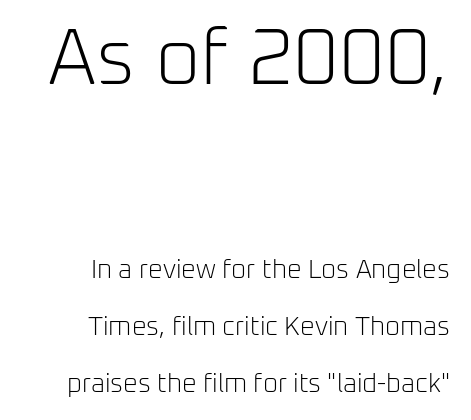
{"serif": "no", "italic": "no", "bold": "no", "weight": "light", "width": "normal", "stroke_contrast": "low", "x_height": "medium", "monospaced": "no", "underline": "no", "align": "right", "line_spacing": "loose", "line_spacing_ratio": 2.19, "letter_spacing": "normal", "letter_spacing_em": 0.0, "larger_block": "first", "size_ratio": 3.04, "glyph_px": 79}
